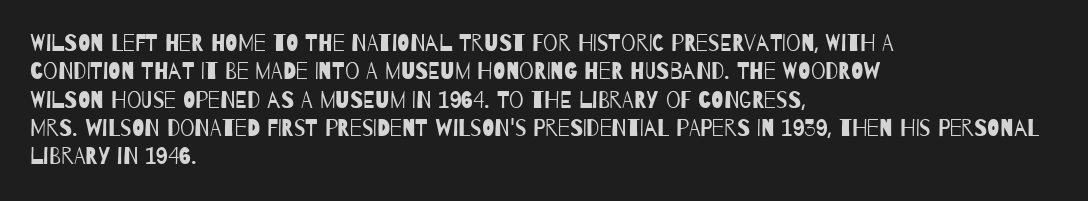
Q: Is the text bold? A: No.
Q: Is the text underlined? A: No.
Q: How is the paragraph aligned? A: Left-aligned.
Q: Is the spacing between letters normal or unusually wide? A: Normal.
